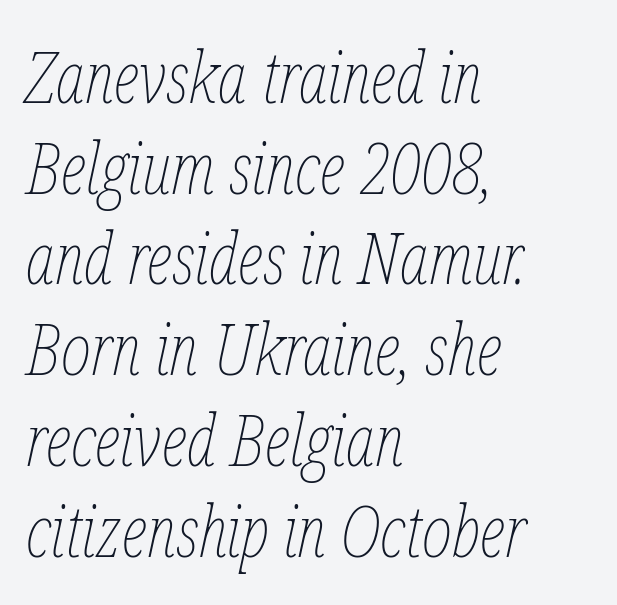
The image shows 72 px thin, condensed type, italic (leaning right); set left-aligned, normal line spacing (1.26x), normal letter spacing, not underlined; low stroke contrast and a medium x-height.
